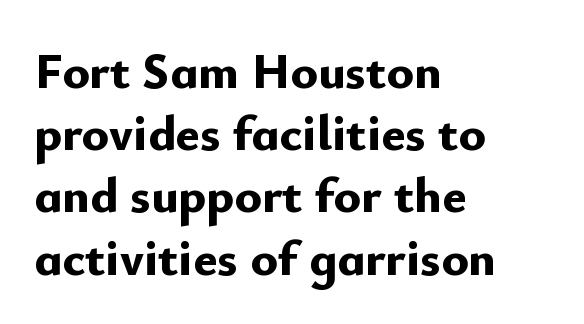
The image shows 51 px bold sans-serif type, upright; set left-aligned, line spacing 1.22x, normal letter spacing, not underlined; low stroke contrast and a small x-height.
